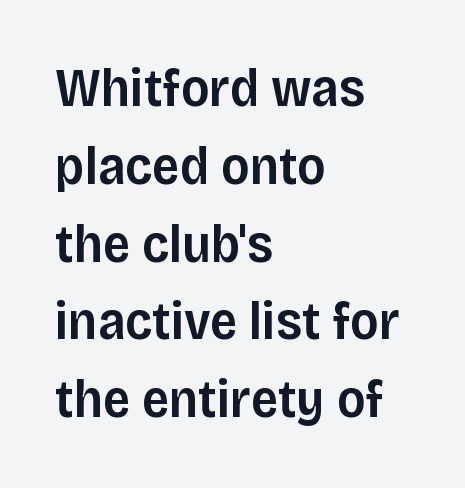
Q: Is the text bold? A: Semi-bold.
Q: Is the text italic (slanted)? A: No, it is upright.
Q: Is the typeface a serif or a sans-serif typeface? A: Sans-serif.
Q: Is the text underlined? A: No.
Q: How is the paragraph aligned? A: Left-aligned.
Q: Is the spacing between letters normal or unusually wide? A: Normal.
Q: Is the spacing between lines tight, normal or loose? A: Normal.
Q: Width (condensed, normal, or wide)? A: Normal.
Q: Stroke contrast? A: Low.
Q: x-height? A: Large.
Q: Monospaced? A: No.
